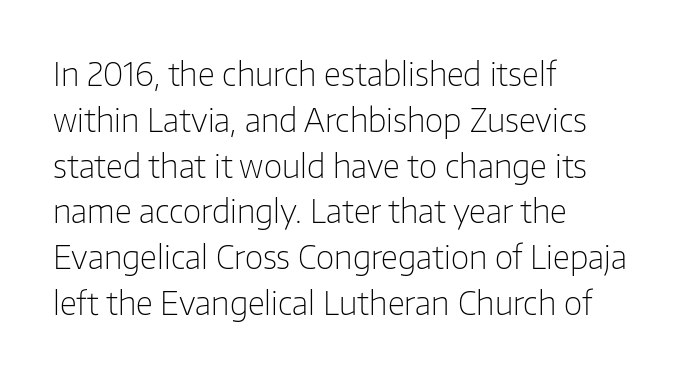
Q: Is the text bold? A: No.
Q: Is the text italic (slanted)? A: No, it is upright.
Q: Is the typeface a serif or a sans-serif typeface? A: Sans-serif.
Q: Is the text underlined? A: No.
Q: How is the paragraph aligned? A: Left-aligned.
Q: Is the spacing between letters normal or unusually wide? A: Normal.
Q: Is the spacing between lines tight, normal or loose? A: Normal.
Q: Width (condensed, normal, or wide)? A: Normal.
Q: Stroke contrast? A: Low.
Q: x-height? A: Medium.
Q: Monospaced? A: No.
